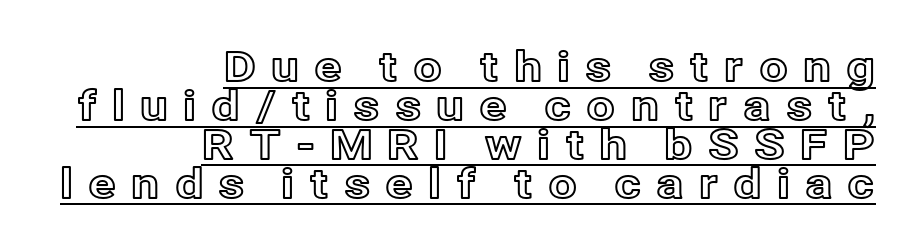
{"italic": "no", "width": "normal", "x_height": "medium", "monospaced": "no", "underline": "yes", "align": "right", "line_spacing": "tight", "line_spacing_ratio": 0.95, "letter_spacing": "wide", "letter_spacing_em": 0.36, "glyph_px": 41}
